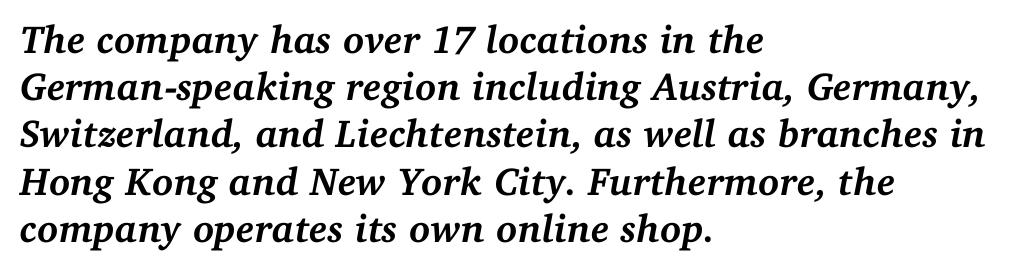
Q: Is the text bold? A: Yes.
Q: Is the text italic (slanted)? A: Yes, it leans right by about 11 degrees.
Q: Is the typeface a serif or a sans-serif typeface? A: Serif.
Q: Is the text underlined? A: No.
Q: How is the paragraph aligned? A: Left-aligned.
Q: Is the spacing between letters normal or unusually wide? A: Normal.
Q: Width (condensed, normal, or wide)? A: Normal.
Q: Stroke contrast? A: Medium.
Q: x-height? A: Medium.
Q: Monospaced? A: No.
